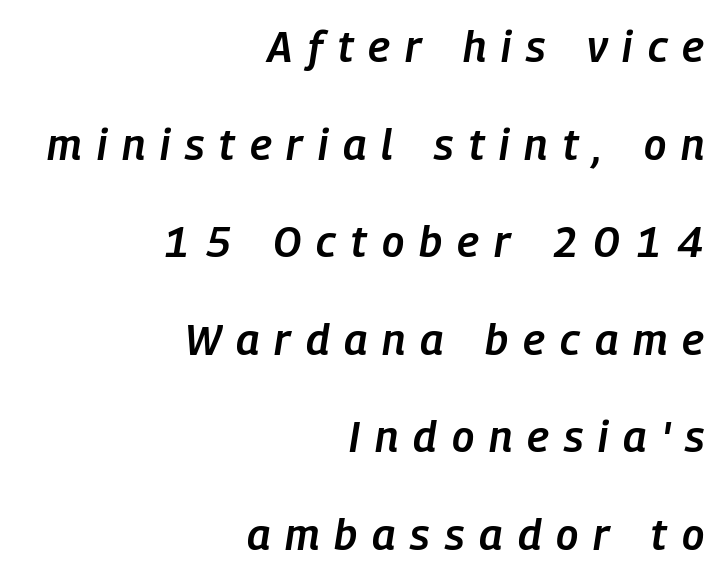
{"italic": "yes", "lean": "right", "slant_degrees": 9, "bold": "semi", "weight": "semibold", "width": "condensed", "stroke_contrast": "low", "x_height": "medium", "monospaced": "no", "underline": "no", "align": "right", "line_spacing": "loose", "line_spacing_ratio": 2.27, "letter_spacing": "wide", "letter_spacing_em": 0.35, "glyph_px": 43}
